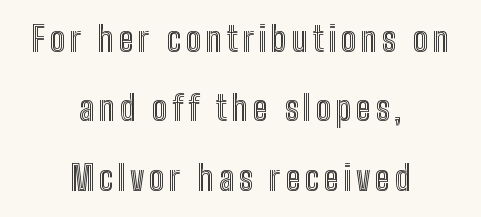
Q: Is the text italic (slanted)? A: No, it is upright.
Q: Is the text underlined? A: No.
Q: How is the paragraph aligned? A: Centered.
Q: Is the spacing between lines tight, normal or loose? A: Loose.
Q: Width (condensed, normal, or wide)? A: Condensed.
Q: x-height? A: Medium.
Q: Monospaced? A: No.
